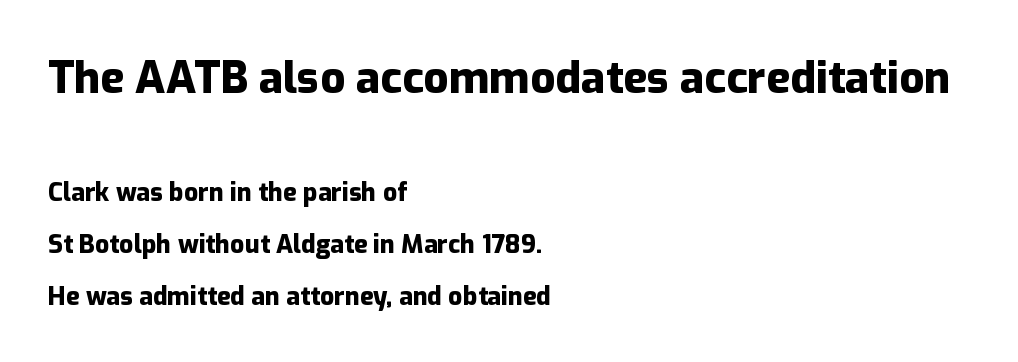
Q: Is the text bold? A: Yes.
Q: Is the text italic (slanted)? A: No, it is upright.
Q: Is the typeface a serif or a sans-serif typeface? A: Sans-serif.
Q: Is the text underlined? A: No.
Q: How is the paragraph aligned? A: Left-aligned.
Q: Is the spacing between letters normal or unusually wide? A: Normal.
Q: Is the spacing between lines tight, normal or loose? A: Loose.
Q: Which block of text is set in a larger size, the first (top) or the second (bottom)? A: The first (top) one.
Q: Width (condensed, normal, or wide)? A: Normal.
Q: Stroke contrast? A: Low.
Q: x-height? A: Medium.
Q: Monospaced? A: No.
